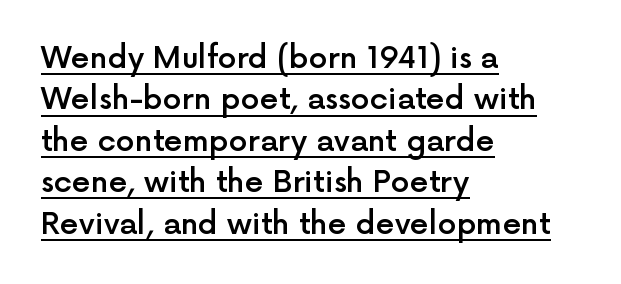
Q: Is the text bold? A: Semi-bold.
Q: Is the text italic (slanted)? A: No, it is upright.
Q: Is the typeface a serif or a sans-serif typeface? A: Sans-serif.
Q: Is the text underlined? A: Yes.
Q: How is the paragraph aligned? A: Left-aligned.
Q: Is the spacing between letters normal or unusually wide? A: Normal.
Q: Is the spacing between lines tight, normal or loose? A: Normal.
Q: Width (condensed, normal, or wide)? A: Normal.
Q: x-height? A: Medium.
Q: Monospaced? A: No.
